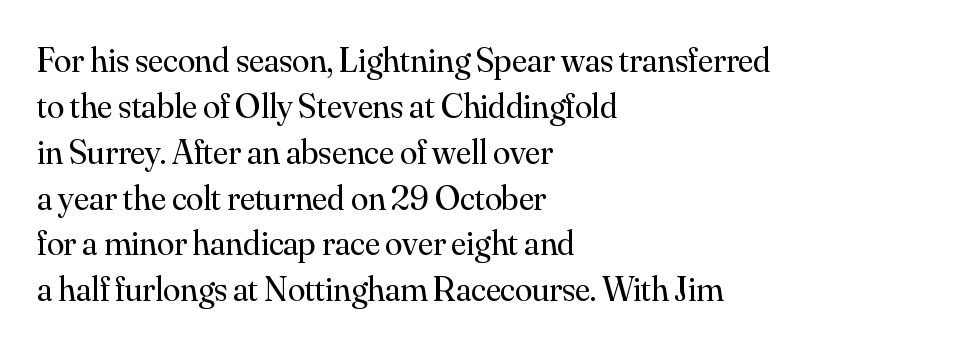
Q: Is the text bold? A: No.
Q: Is the text italic (slanted)? A: No, it is upright.
Q: Is the typeface a serif or a sans-serif typeface? A: Serif.
Q: Is the text underlined? A: No.
Q: How is the paragraph aligned? A: Left-aligned.
Q: Is the spacing between letters normal or unusually wide? A: Normal.
Q: Is the spacing between lines tight, normal or loose? A: Normal.
Q: Width (condensed, normal, or wide)? A: Normal.
Q: Stroke contrast? A: Medium.
Q: x-height? A: Small.
Q: Monospaced? A: No.
